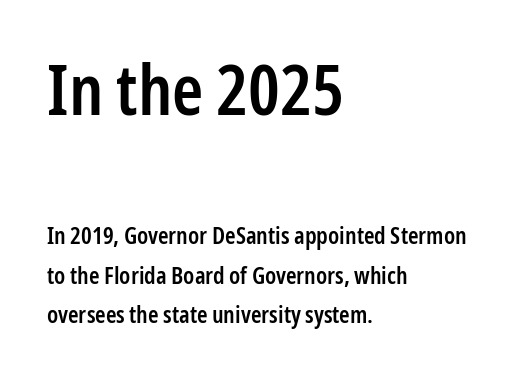
The image shows 71 px semibold, condensed sans-serif type, upright; set left-aligned, normal line spacing (1.65x), normal letter spacing, not underlined; the first (top) block is 2.96x larger; low stroke contrast and a medium x-height.
